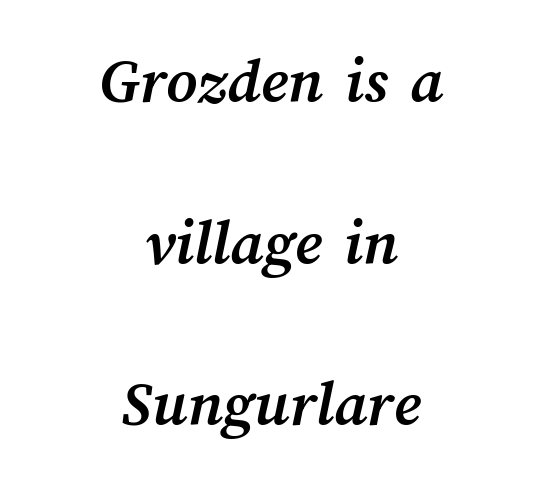
Q: Is the text bold? A: Yes.
Q: Is the text underlined? A: No.
Q: How is the paragraph aligned? A: Centered.
Q: Is the spacing between letters normal or unusually wide? A: Normal.
Q: Is the spacing between lines tight, normal or loose? A: Loose.
Q: Width (condensed, normal, or wide)? A: Normal.
Q: Stroke contrast? A: Medium.
Q: x-height? A: Medium.
Q: Monospaced? A: No.
